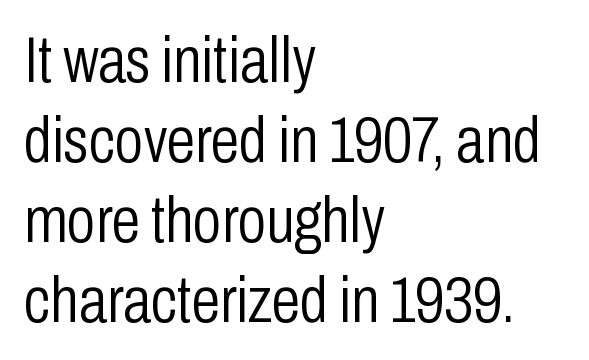
The image shows 65 px light, condensed sans-serif type, upright; set left-aligned, line spacing 1.23x, normal letter spacing, not underlined; low stroke contrast and a medium x-height.
